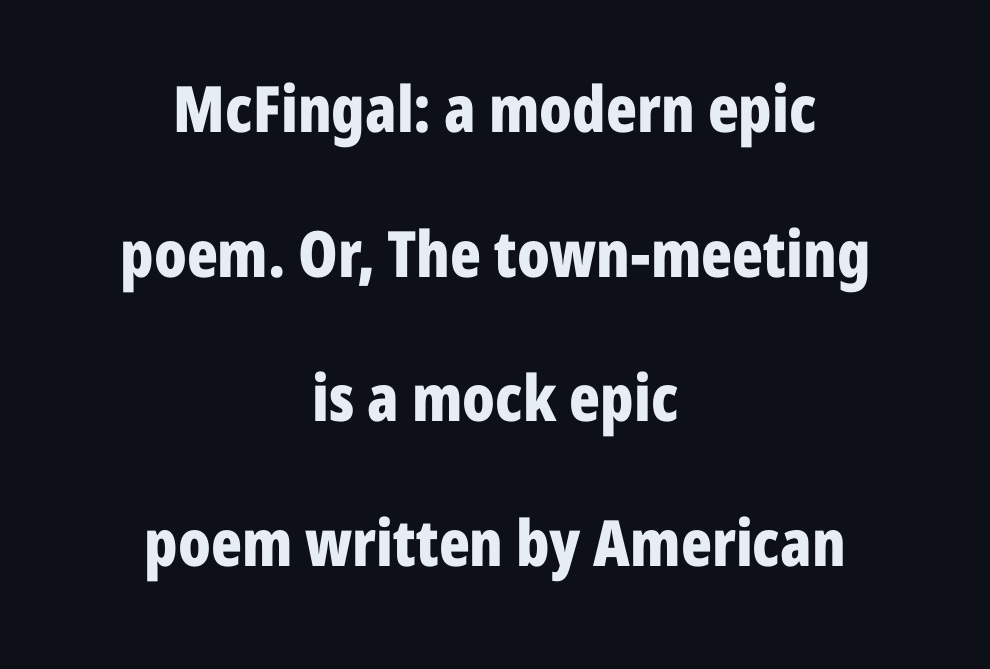
Q: Is the text bold? A: Yes.
Q: Is the text italic (slanted)? A: No, it is upright.
Q: Is the typeface a serif or a sans-serif typeface? A: Sans-serif.
Q: Is the text underlined? A: No.
Q: How is the paragraph aligned? A: Centered.
Q: Is the spacing between letters normal or unusually wide? A: Normal.
Q: Is the spacing between lines tight, normal or loose? A: Loose.
Q: Width (condensed, normal, or wide)? A: Condensed.
Q: Stroke contrast? A: Low.
Q: x-height? A: Medium.
Q: Monospaced? A: No.
